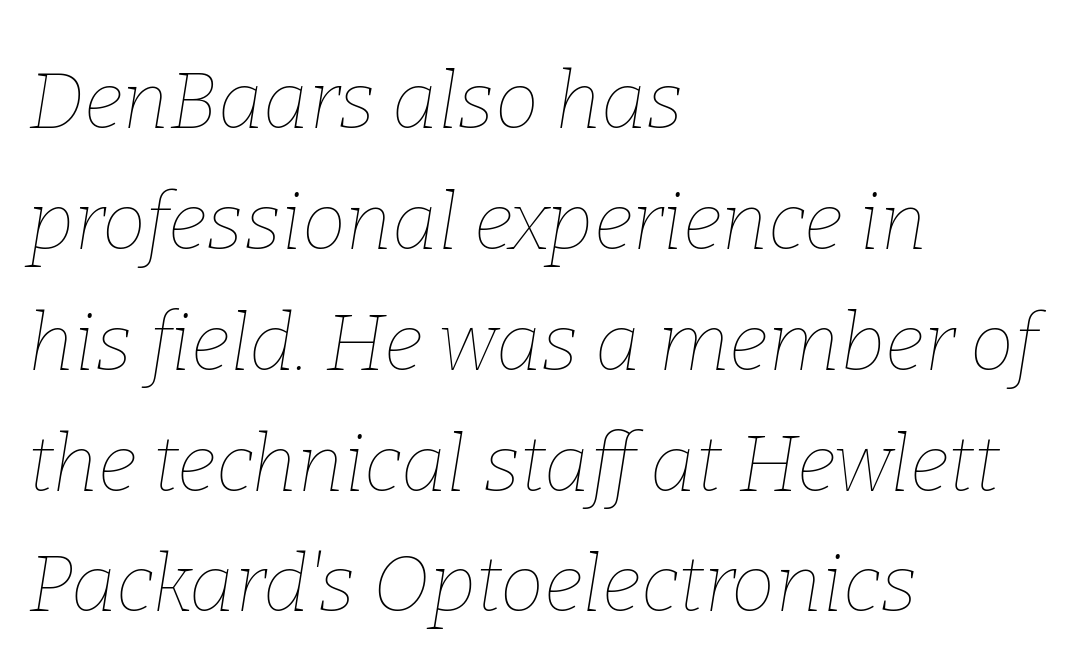
Spacing verdict: proportional, widths tailored to each character. Normally led — the rows are evenly, conventionally spaced. Check under the words: just untouched page. Honestly, the letter spacing is just normal — you wouldn't notice it. Left-aligned paragraph, ragged on the right.
